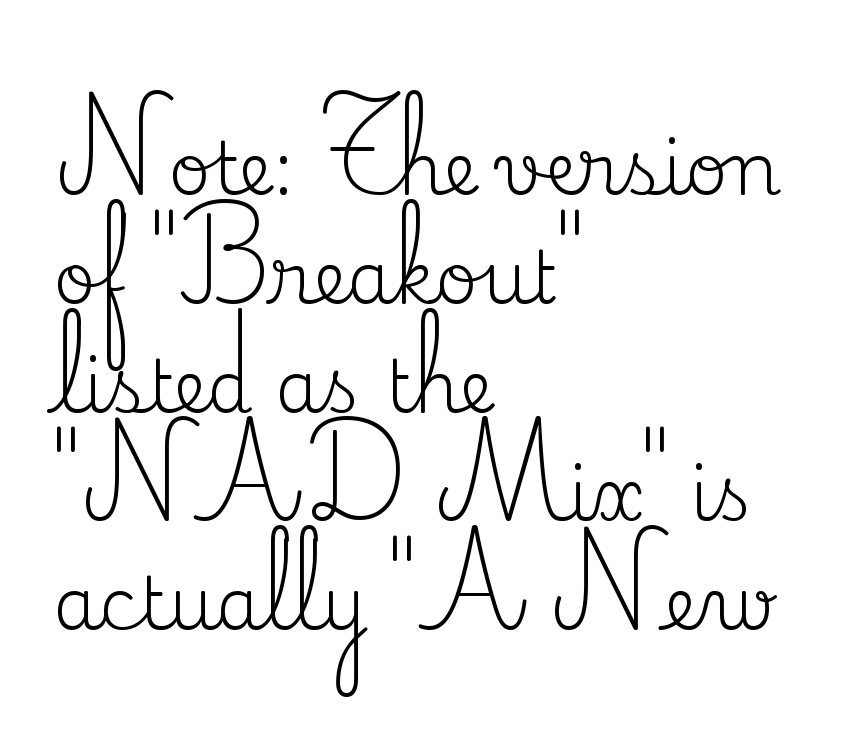
The block of text has a typical density, with ordinary space between rows. The font family rendered here belongs to the serif group. The space directly below the letters is spotless. A light-to-regular cut is what we see here.
